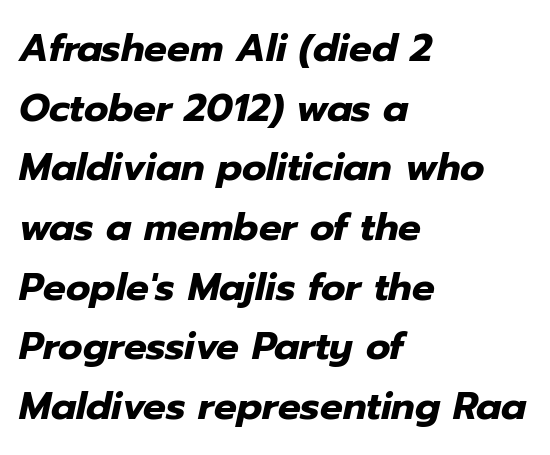
Lines of text with bare space underneath. The letters advance in unequal steps, a hallmark of proportional type. A typesetter would mark this as italic. Tracking here is standard; glyphs follow each other at the usual distance. Weight: bold.
